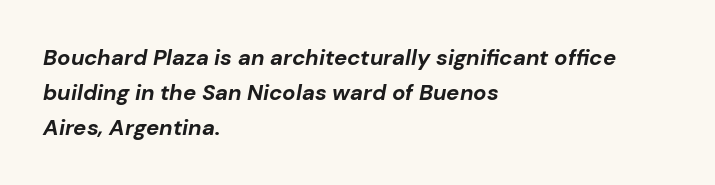
Q: Is the text bold? A: Yes.
Q: Is the text italic (slanted)? A: Yes, it leans right by about 10 degrees.
Q: Is the text underlined? A: No.
Q: How is the paragraph aligned? A: Left-aligned.
Q: Is the spacing between letters normal or unusually wide? A: Normal.
Q: Is the spacing between lines tight, normal or loose? A: Normal.
